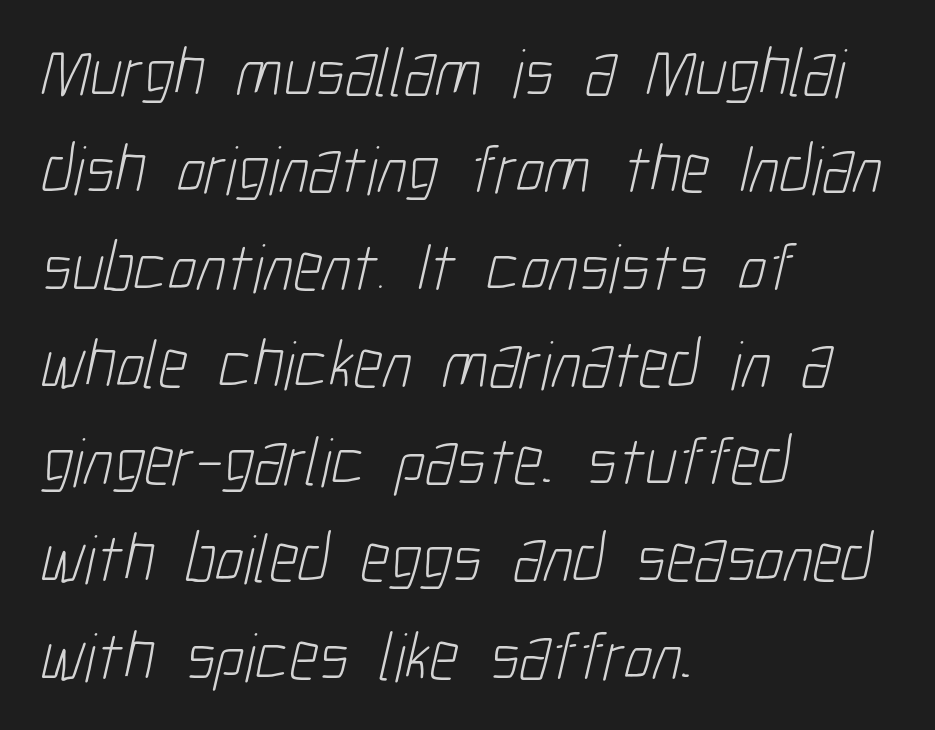
This sample is left-justified, so line endings fall wherever the words run out. The typeface has the unassuming heft of standard copy or less. Typographically, this falls in the sans-serif category. Looks like regular typesetting: each glyph gets only the width it needs.
